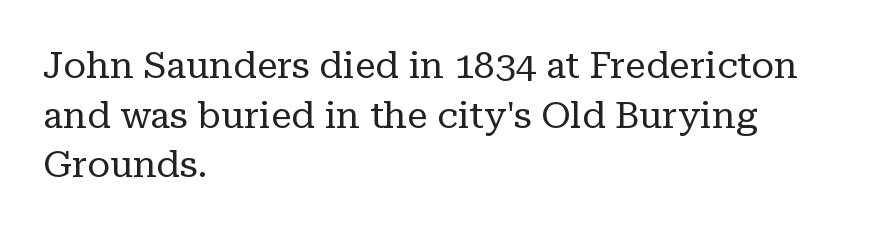
Q: Is the text bold? A: No.
Q: Is the text italic (slanted)? A: No, it is upright.
Q: Is the typeface a serif or a sans-serif typeface? A: Serif.
Q: Is the text underlined? A: No.
Q: How is the paragraph aligned? A: Left-aligned.
Q: Is the spacing between letters normal or unusually wide? A: Normal.
Q: Is the spacing between lines tight, normal or loose? A: Normal.
Q: Width (condensed, normal, or wide)? A: Normal.
Q: Stroke contrast? A: Low.
Q: x-height? A: Medium.
Q: Monospaced? A: No.
